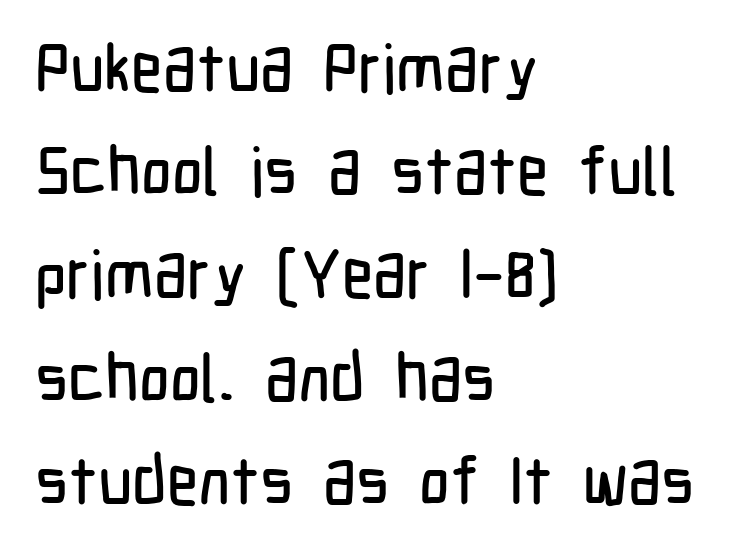
Q: Is the text italic (slanted)? A: No, it is upright.
Q: Is the typeface a serif or a sans-serif typeface? A: Sans-serif.
Q: Is the text underlined? A: No.
Q: How is the paragraph aligned? A: Left-aligned.
Q: Is the spacing between letters normal or unusually wide? A: Normal.
Q: Is the spacing between lines tight, normal or loose? A: Normal.
Q: Width (condensed, normal, or wide)? A: Condensed.
Q: Stroke contrast? A: Low.
Q: x-height? A: Medium.
Q: Monospaced? A: No.
